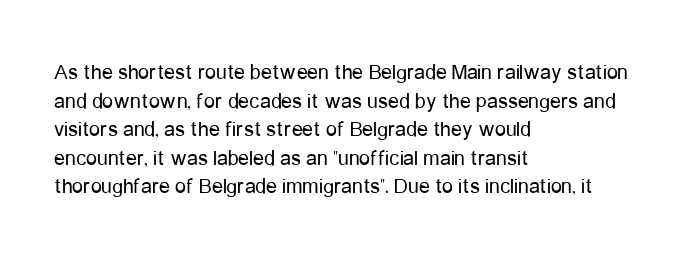
Q: Is the text bold? A: No.
Q: Is the text italic (slanted)? A: No, it is upright.
Q: Is the text underlined? A: No.
Q: How is the paragraph aligned? A: Left-aligned.
Q: Is the spacing between letters normal or unusually wide? A: Normal.
Q: Is the spacing between lines tight, normal or loose? A: Normal.
